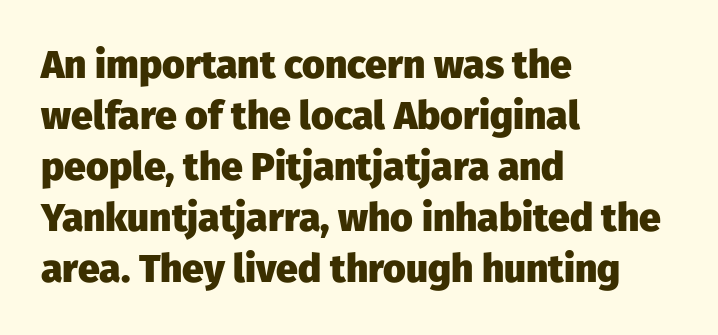
Q: Is the text bold? A: Yes.
Q: Is the text italic (slanted)? A: No, it is upright.
Q: Is the typeface a serif or a sans-serif typeface? A: Sans-serif.
Q: Is the text underlined? A: No.
Q: How is the paragraph aligned? A: Left-aligned.
Q: Is the spacing between letters normal or unusually wide? A: Normal.
Q: Is the spacing between lines tight, normal or loose? A: Normal.
Q: Width (condensed, normal, or wide)? A: Normal.
Q: Stroke contrast? A: Low.
Q: x-height? A: Medium.
Q: Monospaced? A: No.
